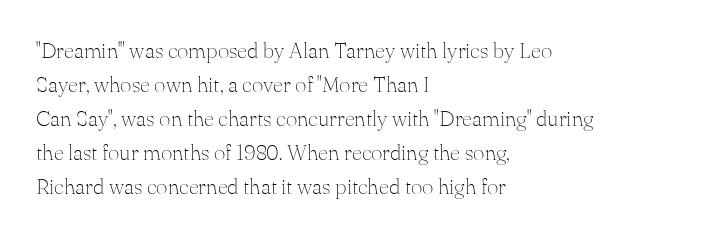
The image shows 22 px text type, upright; set left-aligned, normal line spacing (1.54x), normal letter spacing, not underlined.
